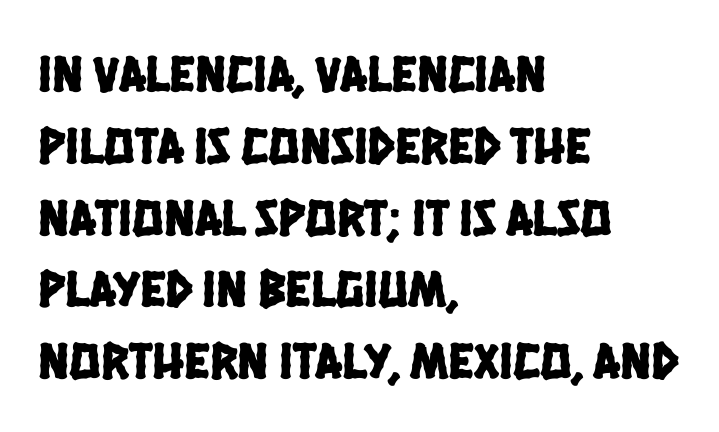
The image shows 52 px condensed sans-serif type; set left-aligned, normal line spacing (1.38x), normal letter spacing, not underlined; low stroke contrast and a large x-height.
